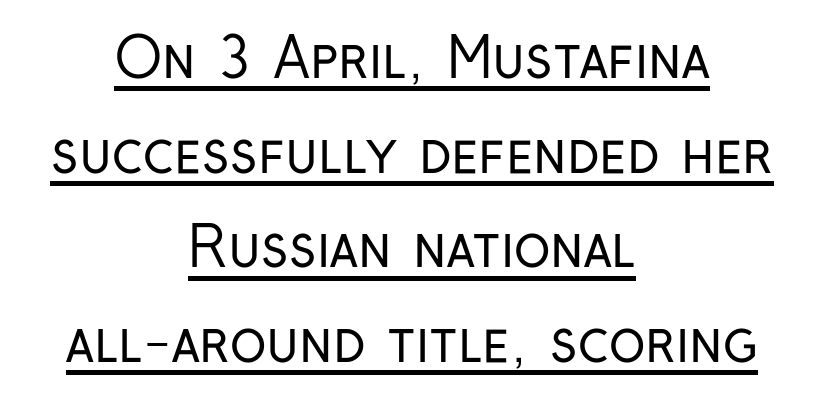
Do the letters lean? They stand straight. Leftover space on each line is divided equally before and after the words. Do the characters align in a grid? No, the font is proportional. The passage shown is typeset with a sans-serif family. Nothing unusual about the tracking: characters are spaced as the font intends.
